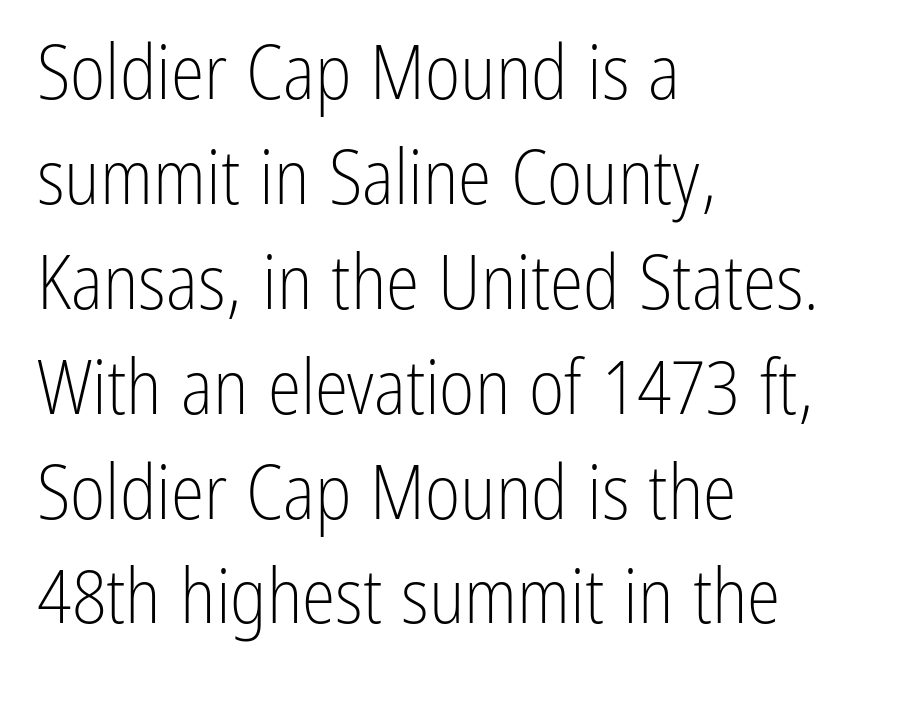
The image shows 76 px light, condensed sans-serif type, upright; set left-aligned, normal line spacing (1.38x), normal letter spacing, not underlined; low stroke contrast and a medium x-height.
